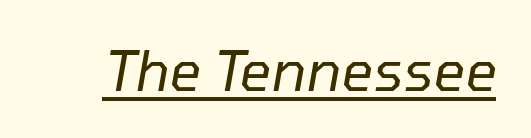
Q: Is the text bold? A: No.
Q: Is the text italic (slanted)? A: Yes, it leans right by about 10 degrees.
Q: Is the text underlined? A: Yes.
Q: Is the spacing between letters normal or unusually wide? A: Normal.
Q: Width (condensed, normal, or wide)? A: Normal.
Q: Stroke contrast? A: Low.
Q: x-height? A: Medium.
Q: Monospaced? A: No.
